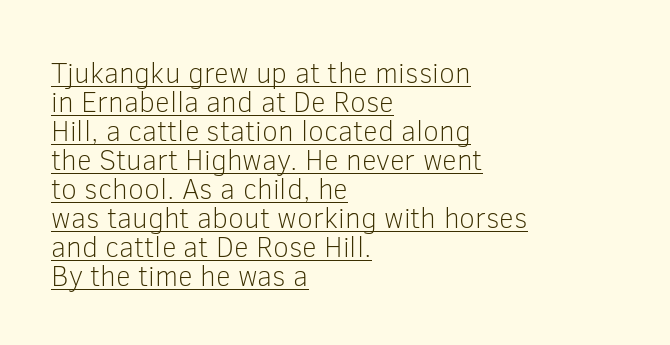
The image shows 29 px light sans-serif type, upright; set left-aligned, tight line spacing (1.0x), normal letter spacing, underlined; low stroke contrast and a medium x-height.
